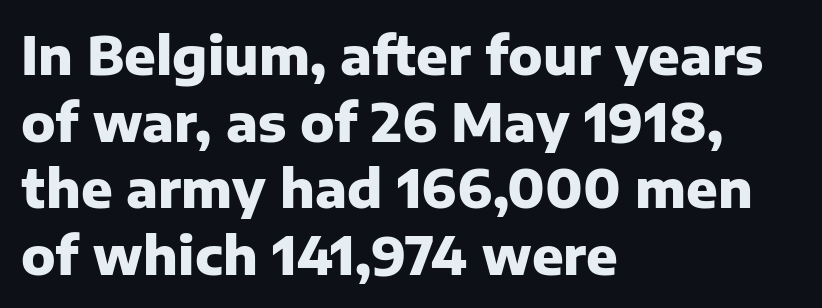
Q: Is the text bold? A: Yes.
Q: Is the text italic (slanted)? A: No, it is upright.
Q: Is the typeface a serif or a sans-serif typeface? A: Sans-serif.
Q: Is the text underlined? A: No.
Q: How is the paragraph aligned? A: Left-aligned.
Q: Is the spacing between letters normal or unusually wide? A: Normal.
Q: Is the spacing between lines tight, normal or loose? A: Normal.
Q: Width (condensed, normal, or wide)? A: Normal.
Q: Stroke contrast? A: Low.
Q: x-height? A: Medium.
Q: Monospaced? A: No.
